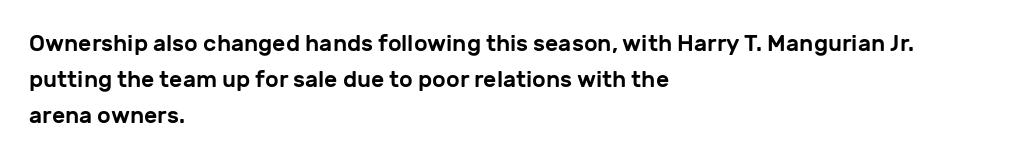
{"italic": "no", "underline": "no", "align": "left", "line_spacing": "normal", "line_spacing_ratio": 1.56, "letter_spacing": "normal", "letter_spacing_em": 0.0, "glyph_px": 23}
